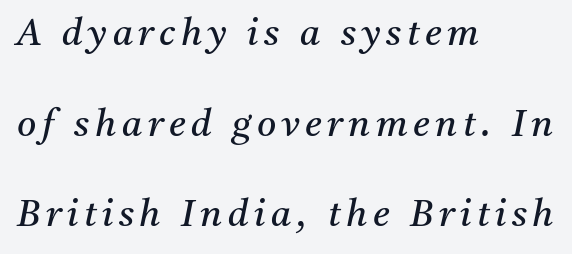
Serifs: yes, visible at the terminals of the letterforms. These glyphs show unthickened strokes, regular width or finer. Just letters on the line, the space beneath them empty. The face used here is proportionally spaced, like ordinary book or web type. Vertical spacing — loose.
